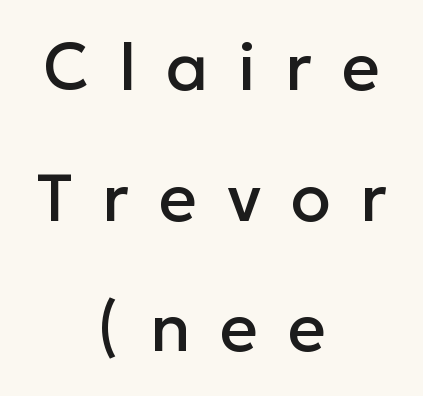
Q: Is the text italic (slanted)? A: No, it is upright.
Q: Is the typeface a serif or a sans-serif typeface? A: Sans-serif.
Q: Is the text underlined? A: No.
Q: How is the paragraph aligned? A: Centered.
Q: Is the spacing between letters normal or unusually wide? A: Unusually wide.
Q: Is the spacing between lines tight, normal or loose? A: Loose.
Q: Width (condensed, normal, or wide)? A: Normal.
Q: Stroke contrast? A: Low.
Q: x-height? A: Medium.
Q: Monospaced? A: No.
